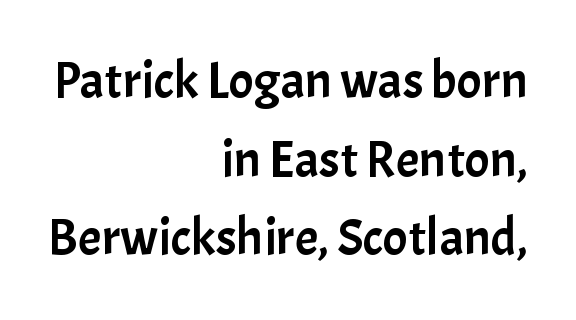
{"serif": "no", "italic": "no", "width": "normal", "stroke_contrast": "low", "x_height": "medium", "monospaced": "no", "underline": "no", "align": "right", "line_spacing": "normal", "line_spacing_ratio": 1.51, "letter_spacing": "normal", "letter_spacing_em": 0.0, "glyph_px": 52}
